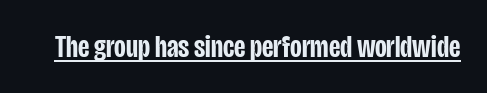
The image shows 32 px semibold, condensed sans-serif type, upright; set normal letter spacing, underlined; low stroke contrast and a large x-height.
